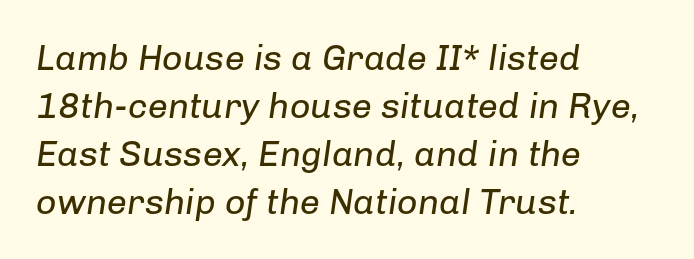
The image shows 36 px regular-weight type, italic (leaning right); set left-aligned, normal line spacing (1.33x), normal letter spacing, not underlined; low stroke contrast and a medium x-height.
